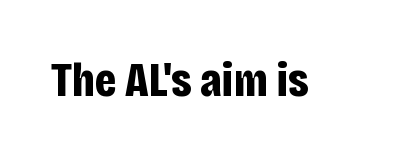
Q: Is the text bold? A: Yes.
Q: Is the text italic (slanted)? A: No, it is upright.
Q: Is the typeface a serif or a sans-serif typeface? A: Sans-serif.
Q: Is the text underlined? A: No.
Q: Is the spacing between letters normal or unusually wide? A: Normal.
Q: Width (condensed, normal, or wide)? A: Condensed.
Q: Stroke contrast? A: Low.
Q: x-height? A: Large.
Q: Monospaced? A: No.
